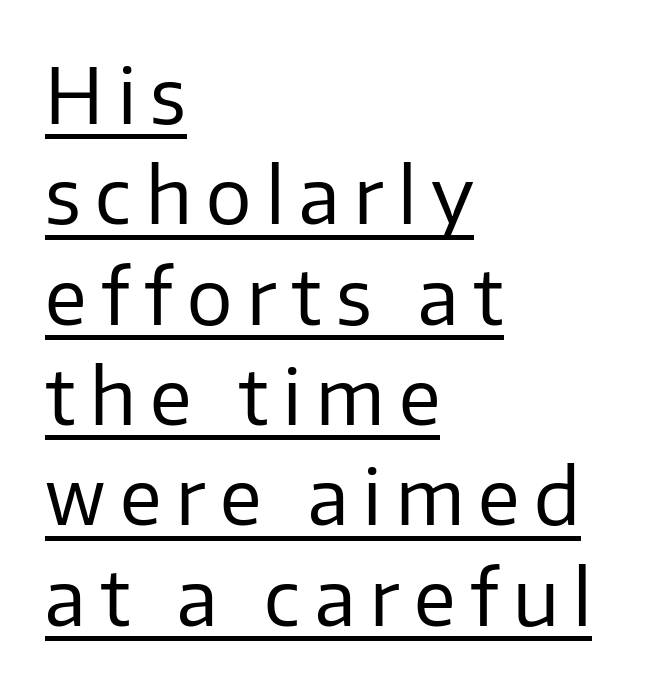
Q: Is the text bold? A: No.
Q: Is the text italic (slanted)? A: No, it is upright.
Q: Is the typeface a serif or a sans-serif typeface? A: Sans-serif.
Q: Is the text underlined? A: Yes.
Q: How is the paragraph aligned? A: Left-aligned.
Q: Is the spacing between lines tight, normal or loose? A: Normal.
Q: Width (condensed, normal, or wide)? A: Normal.
Q: Stroke contrast? A: Low.
Q: x-height? A: Medium.
Q: Monospaced? A: No.
